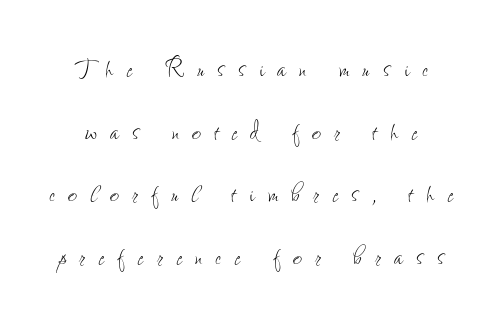
Whoever set this chose breathing room over compactness in the vertical rhythm. This sample has the flowing, uneven cadence of proportional lettering. Has an underline been added? It has not. The rendering inserts visible extra space after every character. The font sits on the lighter half of the weight spectrum, regular included.
